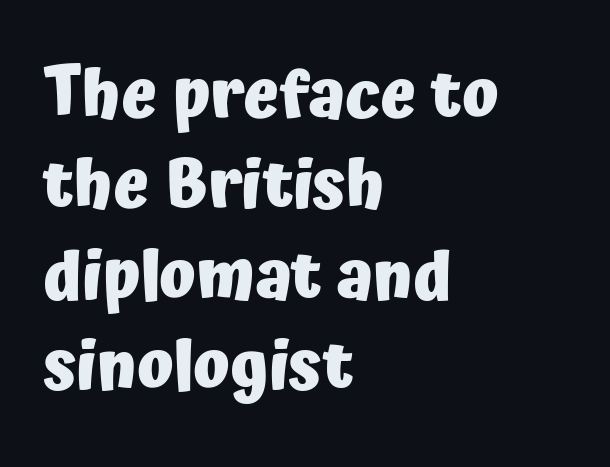
The image shows 67 px heavy sans-serif type, upright; set left-aligned, normal line spacing (1.35x), normal letter spacing, not underlined; low stroke contrast and a medium x-height.
